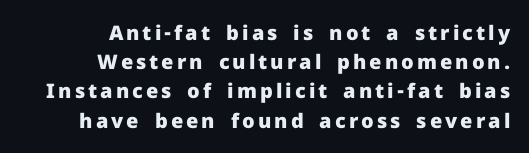
{"italic": "no", "bold": "yes", "underline": "no", "align": "right", "line_spacing": "normal", "line_spacing_ratio": 1.46, "glyph_px": 20}
